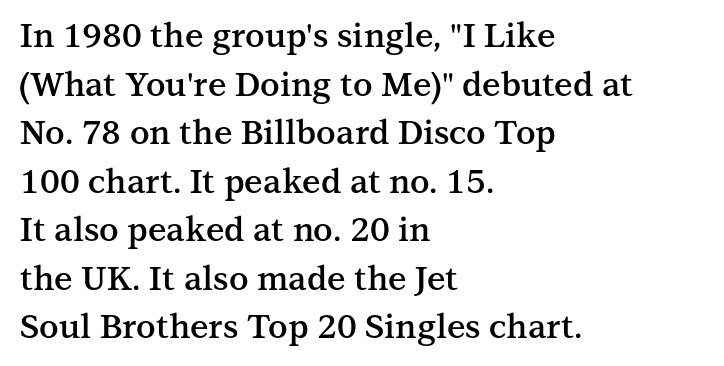
This block has exactly the height ordinary leading produces. Descenders hang freely into open space. The passage is arranged the way most books set body copy — flush left. These lines keep a tight, regular rhythm from letter to letter.
